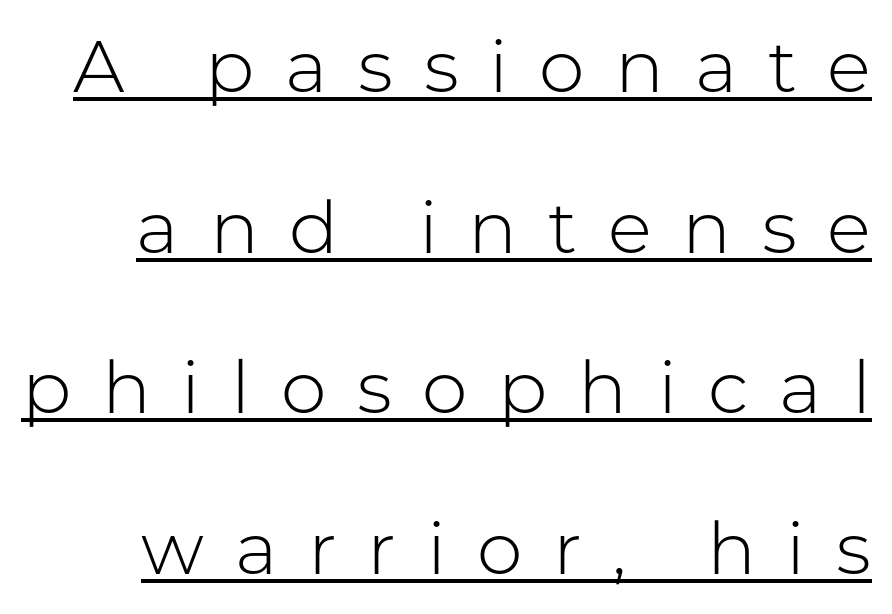
How would I describe the line gaps? Wide and relaxed. This sample has the flowing, uneven cadence of proportional lettering. The rendering uses the underline text-decoration. No feet cap the strokes, marking this as sans-serif type. The letterforms sit at book weight or below. In terms of letterspacing, this is a distinctly airy, spread setting.
